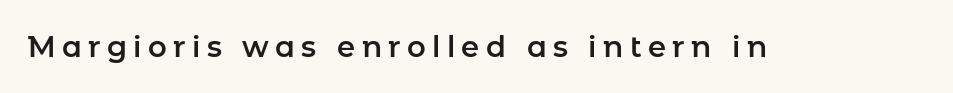
{"serif": "no", "italic": "no", "width": "normal", "stroke_contrast": "low", "x_height": "medium", "monospaced": "no", "underline": "no", "letter_spacing": "wide", "letter_spacing_em": 0.22, "glyph_px": 29}
